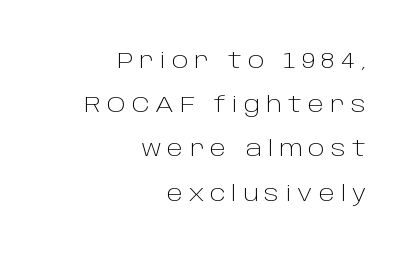
Q: Is the text bold? A: No.
Q: Is the text italic (slanted)? A: No, it is upright.
Q: Is the text underlined? A: No.
Q: How is the paragraph aligned? A: Right-aligned.
Q: Is the spacing between letters normal or unusually wide? A: Unusually wide.
Q: Is the spacing between lines tight, normal or loose? A: Loose.
